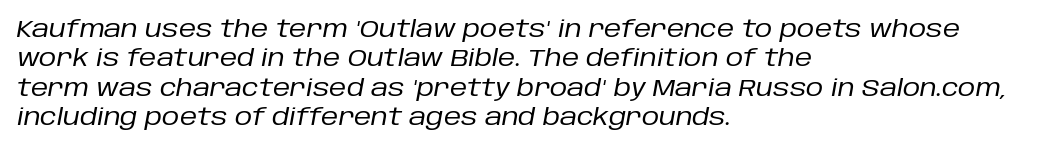
{"italic": "yes", "lean": "right", "slant_degrees": 10, "bold": "no", "underline": "no", "align": "left", "line_spacing_ratio": 1.22, "letter_spacing": "normal", "letter_spacing_em": 0.0, "glyph_px": 24}
